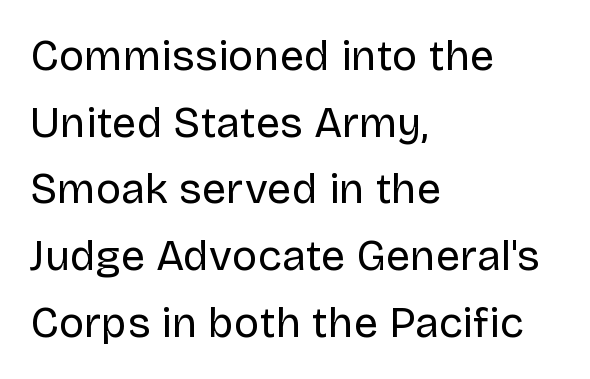
The image shows 43 px regular-weight sans-serif type, upright; set left-aligned, normal line spacing (1.55x), normal letter spacing, not underlined; low stroke contrast and a large x-height.
